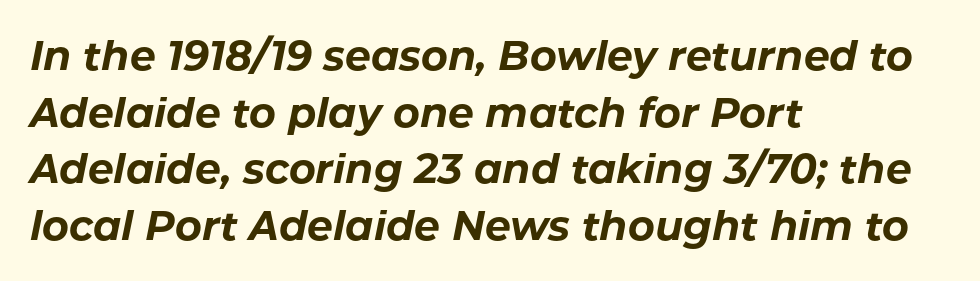
Q: Is the text bold? A: Yes.
Q: Is the text italic (slanted)? A: Yes, it leans right by about 11 degrees.
Q: Is the text underlined? A: No.
Q: How is the paragraph aligned? A: Left-aligned.
Q: Is the spacing between letters normal or unusually wide? A: Normal.
Q: Is the spacing between lines tight, normal or loose? A: Normal.
Q: Width (condensed, normal, or wide)? A: Normal.
Q: Stroke contrast? A: Low.
Q: x-height? A: Medium.
Q: Monospaced? A: No.
